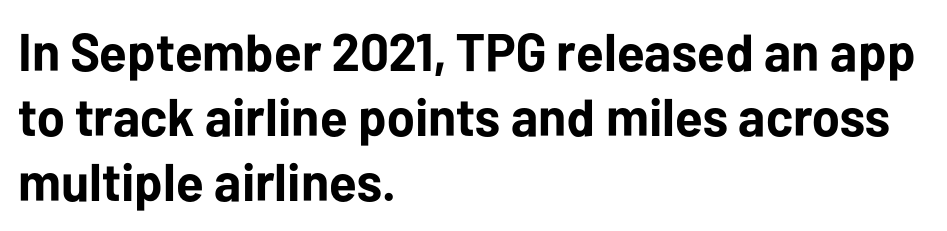
Q: Is the text bold? A: Yes.
Q: Is the text italic (slanted)? A: No, it is upright.
Q: Is the typeface a serif or a sans-serif typeface? A: Sans-serif.
Q: Is the text underlined? A: No.
Q: How is the paragraph aligned? A: Left-aligned.
Q: Is the spacing between letters normal or unusually wide? A: Normal.
Q: Width (condensed, normal, or wide)? A: Normal.
Q: Stroke contrast? A: Low.
Q: x-height? A: Medium.
Q: Monospaced? A: No.
